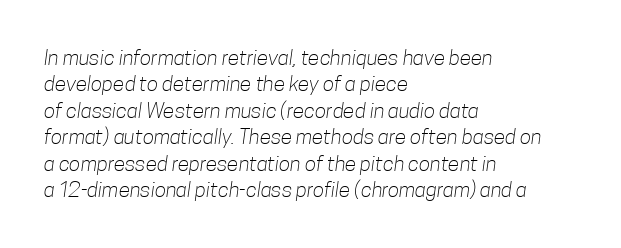
There is no visible air inserted between adjacent glyphs. A quiet, ordinary-to-light weight characterises the typeface. Bare-footed words on every line. The setting favours the left margin, as ordinary paragraphs usually do.
